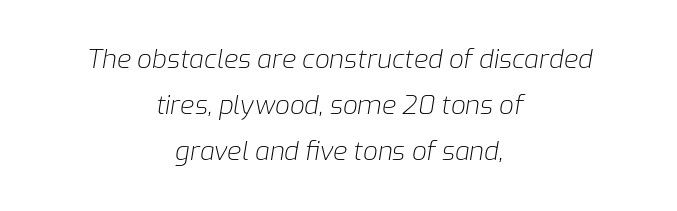
Q: Is the text bold? A: No.
Q: Is the text italic (slanted)? A: Yes, it leans right by about 9 degrees.
Q: Is the text underlined? A: No.
Q: How is the paragraph aligned? A: Centered.
Q: Is the spacing between letters normal or unusually wide? A: Normal.
